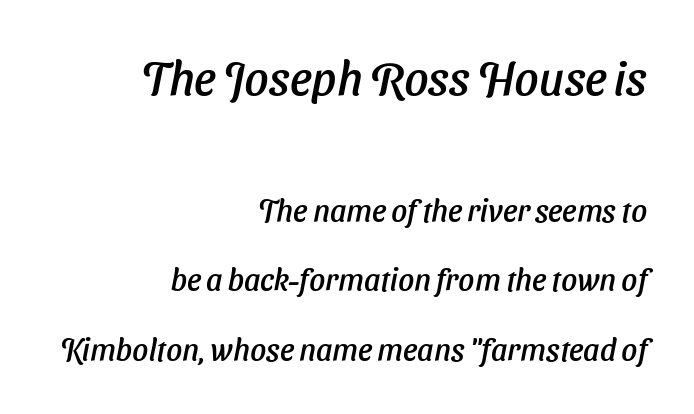
The image shows 47 px text type; set right-aligned, loose line spacing (2.24x), normal letter spacing, not underlined; the first (top) block is 1.52x larger; low stroke contrast and a medium x-height.
